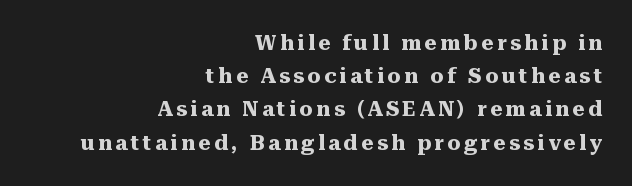
Q: Is the text bold? A: Yes.
Q: Is the text italic (slanted)? A: No, it is upright.
Q: Is the text underlined? A: No.
Q: How is the paragraph aligned? A: Right-aligned.
Q: Is the spacing between lines tight, normal or loose? A: Normal.
